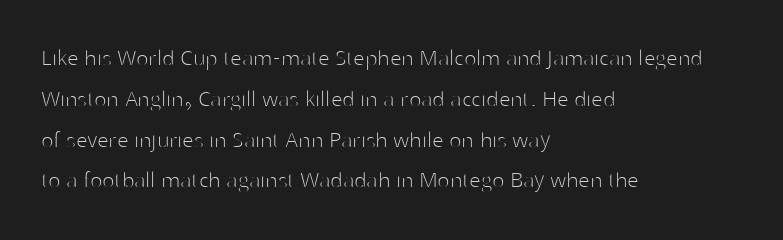
Q: Is the text bold? A: No.
Q: Is the text italic (slanted)? A: No, it is upright.
Q: Is the text underlined? A: No.
Q: How is the paragraph aligned? A: Left-aligned.
Q: Is the spacing between letters normal or unusually wide? A: Normal.
Q: Is the spacing between lines tight, normal or loose? A: Normal.
